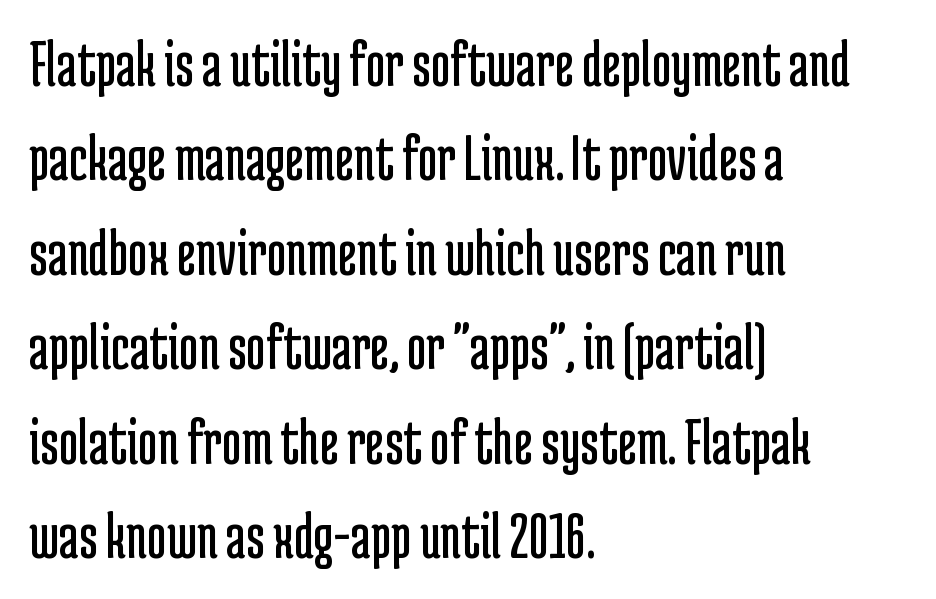
Q: Is the text bold? A: No.
Q: Is the text italic (slanted)? A: No, it is upright.
Q: Is the typeface a serif or a sans-serif typeface? A: Sans-serif.
Q: Is the text underlined? A: No.
Q: How is the paragraph aligned? A: Left-aligned.
Q: Is the spacing between letters normal or unusually wide? A: Normal.
Q: Is the spacing between lines tight, normal or loose? A: Normal.
Q: Width (condensed, normal, or wide)? A: Condensed.
Q: Stroke contrast? A: Low.
Q: x-height? A: Medium.
Q: Monospaced? A: No.
